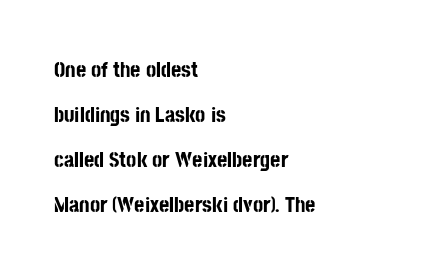
Q: Is the text bold? A: Yes.
Q: Is the text italic (slanted)? A: No, it is upright.
Q: Is the text underlined? A: No.
Q: How is the paragraph aligned? A: Left-aligned.
Q: Is the spacing between letters normal or unusually wide? A: Normal.
Q: Is the spacing between lines tight, normal or loose? A: Loose.
